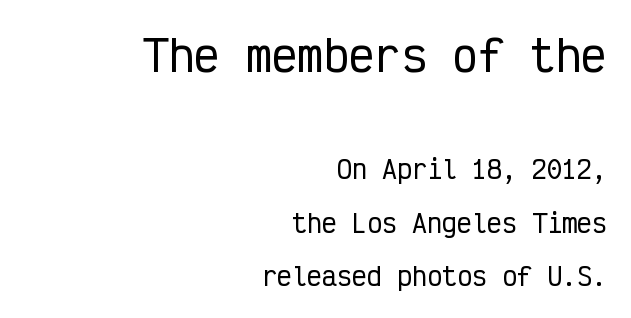
The image shows 43 px condensed sans-serif type, upright, monospaced; set right-aligned, loose line spacing (2.15x), normal letter spacing, not underlined; the first (top) block is 1.72x larger; low stroke contrast and a medium x-height.
